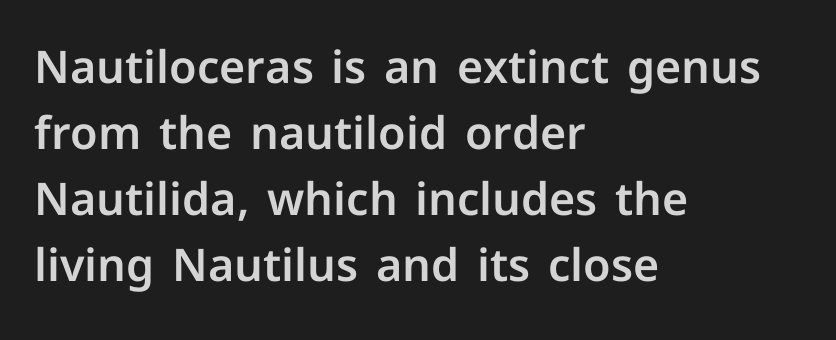
Inter-character spacing is left at the font's built-in metrics. Nope, not italic — everything's standing straight. The face used here is a sans, in the tradition of grotesques and geometrics. The rag falls on the right side of this text block. The vertical gap from one line to the next is medium. The string is rendered with underlining switched off.
